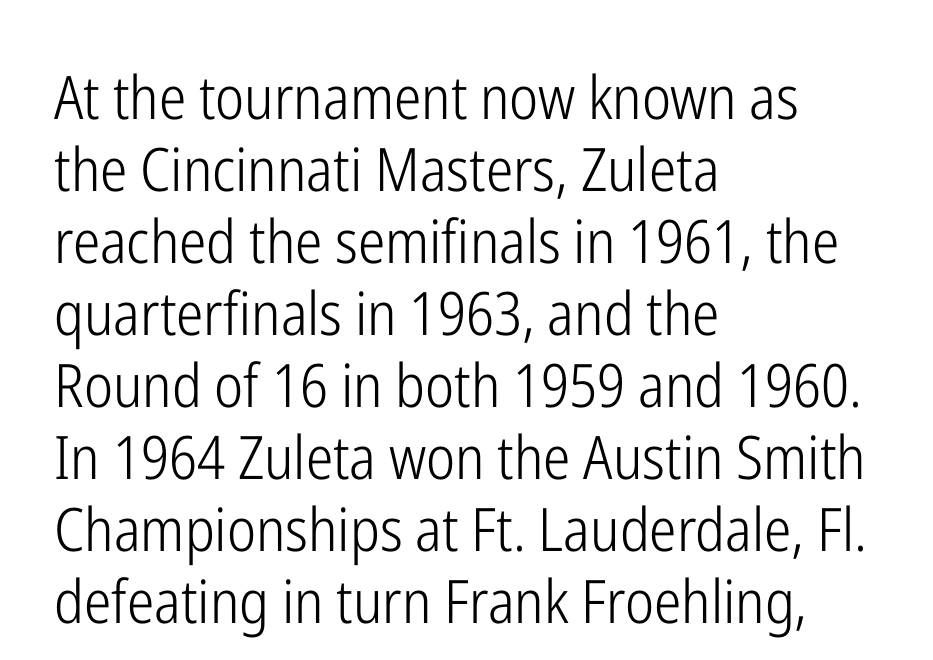
The image shows 60 px light, condensed sans-serif type, upright; set left-aligned, line spacing 1.2x, normal letter spacing, not underlined; low stroke contrast and a medium x-height.
